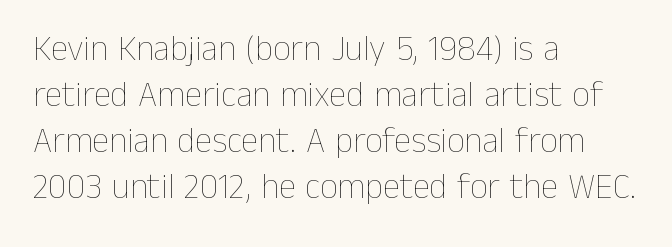
{"italic": "no", "bold": "no", "weight": "thin", "width": "normal", "stroke_contrast": "low", "x_height": "medium", "monospaced": "no", "underline": "no", "align": "left", "line_spacing": "normal", "line_spacing_ratio": 1.31, "letter_spacing": "normal", "letter_spacing_em": 0.0, "glyph_px": 35}
